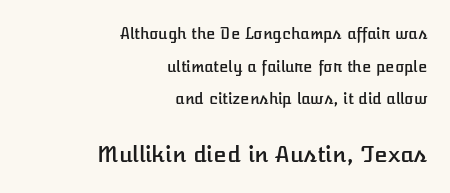
{"italic": "no", "underline": "no", "align": "right", "line_spacing": "loose", "line_spacing_ratio": 2.18, "letter_spacing": "normal", "letter_spacing_em": 0.0, "larger_block": "second", "size_ratio": 1.47, "glyph_px": 22}
